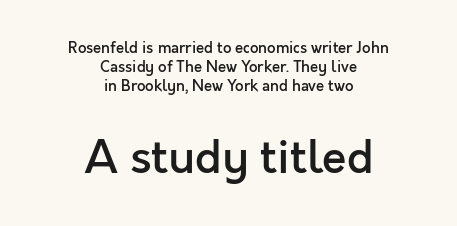
A typesetter would call this proportional, since set widths differ per character. Honestly, there is no underline to notice here at all. As a designer I'd log this as weight 600, semibold. Nope, no serifs anywhere on these letters. The whitespace from short lines is split evenly between both sides. The lines sit at an ordinary, default distance from one another.
